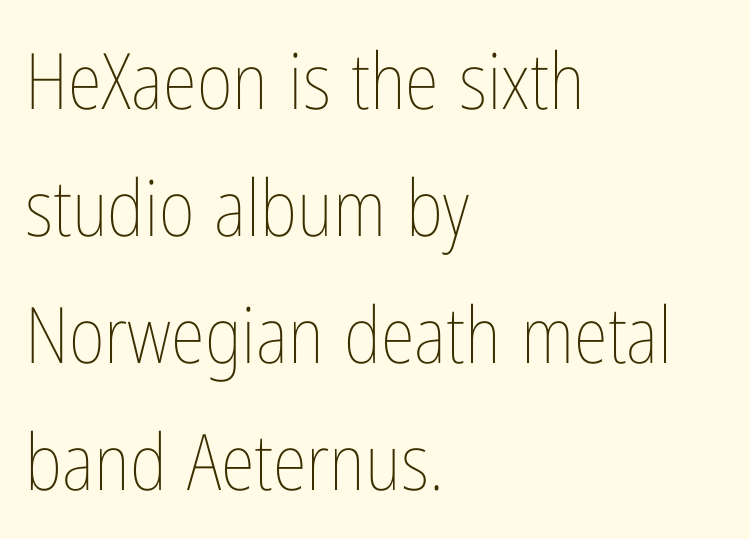
Descenders hang freely into open space. No chunkiness to these letters — they're not bold. The face used here is proportionally spaced, like ordinary book or web type. The lettering stays uniformly vertical, giving the passage a roman look.
